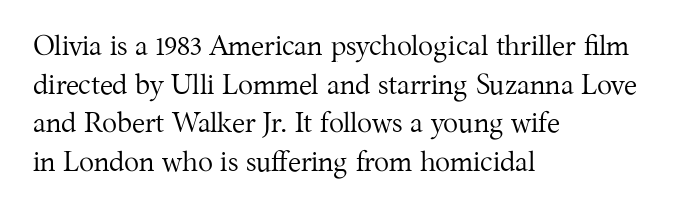
The image shows 28 px regular-weight serif type, upright; set left-aligned, normal line spacing (1.38x), normal letter spacing, not underlined; medium stroke contrast and a medium x-height.
